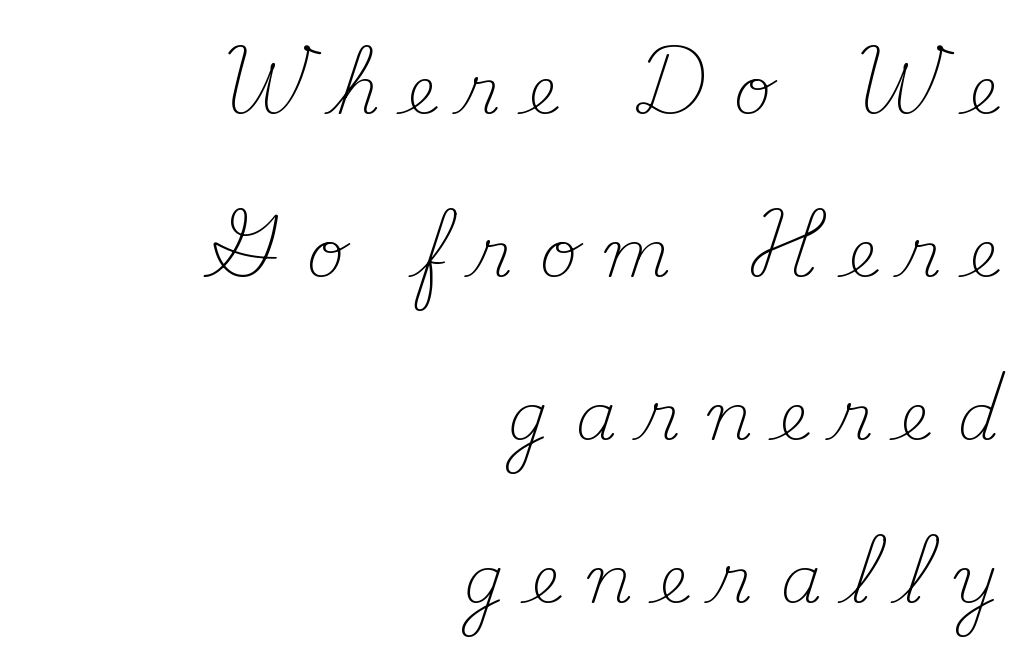
These lines are rendered in a variable-pitch font. Does the leading feel generous? Absolutely, it's lavish. Does the copy run flush right? Yes — the right margin is perfectly even. The gaps between neighbouring characters are conspicuously large.
